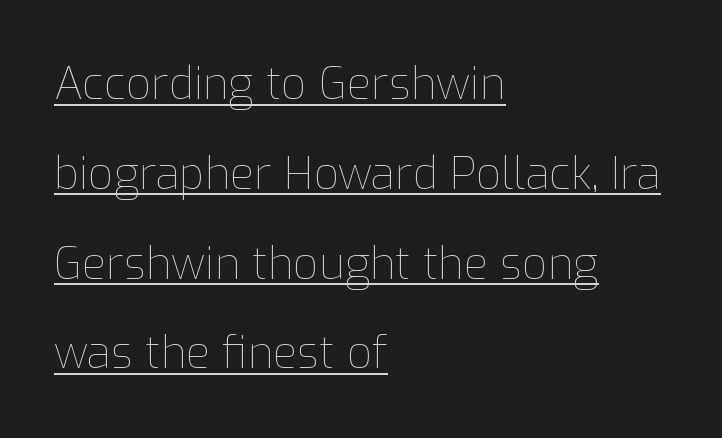
Characters follow at the spacing the type designer built in. The rendered words wear a rule along their underside. The leading is generous, giving the passage an open texture. Looks like regular typesetting: each glyph gets only the width it needs. Casual observation: everything's shoved over to the left.
